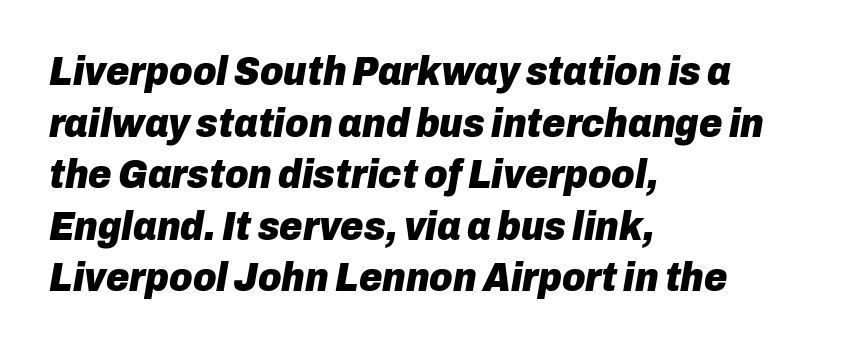
The strip under each line holds only bare page. Varying glyph widths throughout — classic text-font behaviour. How are the letters spaced? Ordinarily, with no added tracking. Typeset ragged right — the left edge is the straight one. Bold? Absolutely — the strokes are thick and heavy. Looking at the ascenders, they clearly lean.
